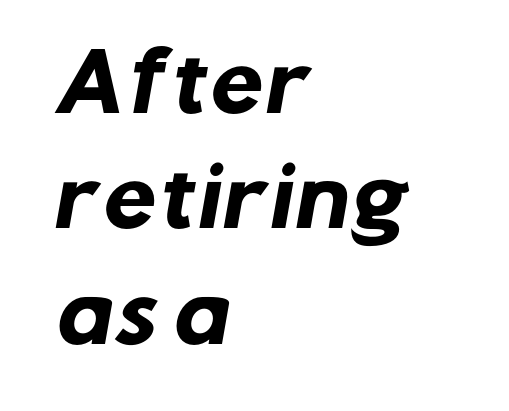
{"serif": "no", "bold": "yes", "weight": "heavy", "width": "normal", "stroke_contrast": "low", "x_height": "medium", "monospaced": "no", "underline": "no", "align": "left", "line_spacing": "normal", "line_spacing_ratio": 1.5, "letter_spacing": "normal", "letter_spacing_em": 0.0, "glyph_px": 77}
